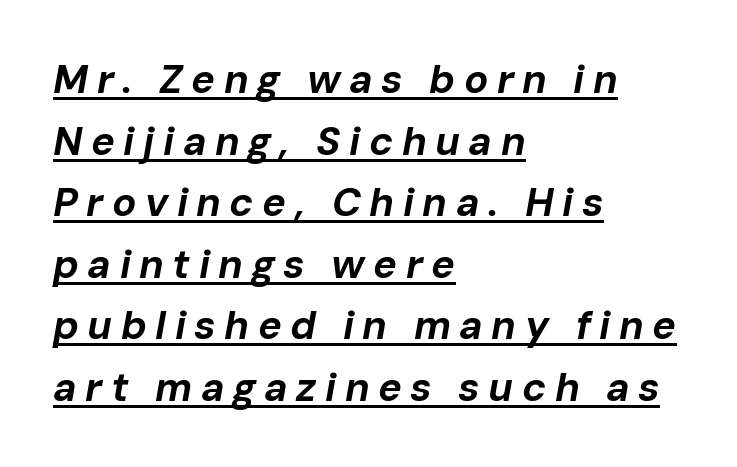
{"italic": "yes", "lean": "right", "slant_degrees": 10, "bold": "yes", "weight": "bold", "width": "normal", "stroke_contrast": "low", "x_height": "medium", "monospaced": "no", "underline": "yes", "align": "left", "line_spacing": "normal", "line_spacing_ratio": 1.54, "letter_spacing": "wide", "letter_spacing_em": 0.21, "glyph_px": 40}
